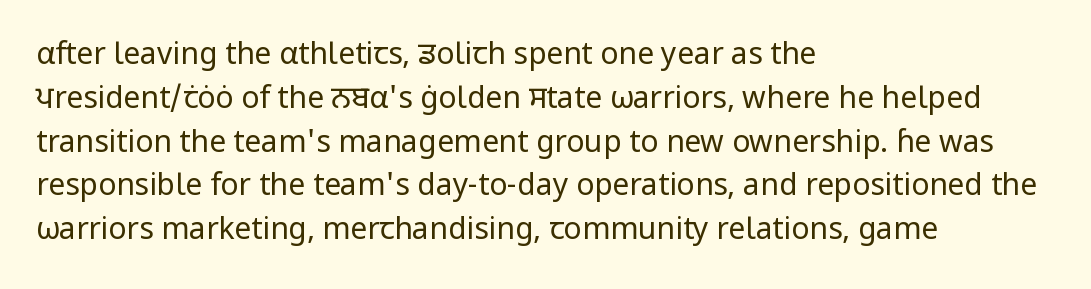
The image shows 30 px regular-weight sans-serif type, upright; set left-aligned, normal line spacing (1.46x), normal letter spacing, not underlined; low stroke contrast and a medium x-height.
